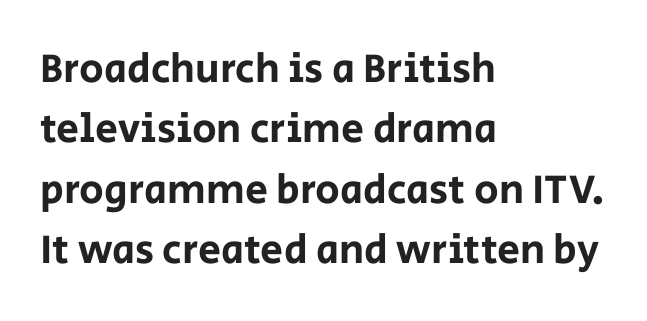
Q: Is the text italic (slanted)? A: No, it is upright.
Q: Is the typeface a serif or a sans-serif typeface? A: Sans-serif.
Q: Is the text underlined? A: No.
Q: How is the paragraph aligned? A: Left-aligned.
Q: Is the spacing between letters normal or unusually wide? A: Normal.
Q: Is the spacing between lines tight, normal or loose? A: Normal.
Q: Width (condensed, normal, or wide)? A: Normal.
Q: Stroke contrast? A: Low.
Q: x-height? A: Large.
Q: Monospaced? A: No.
